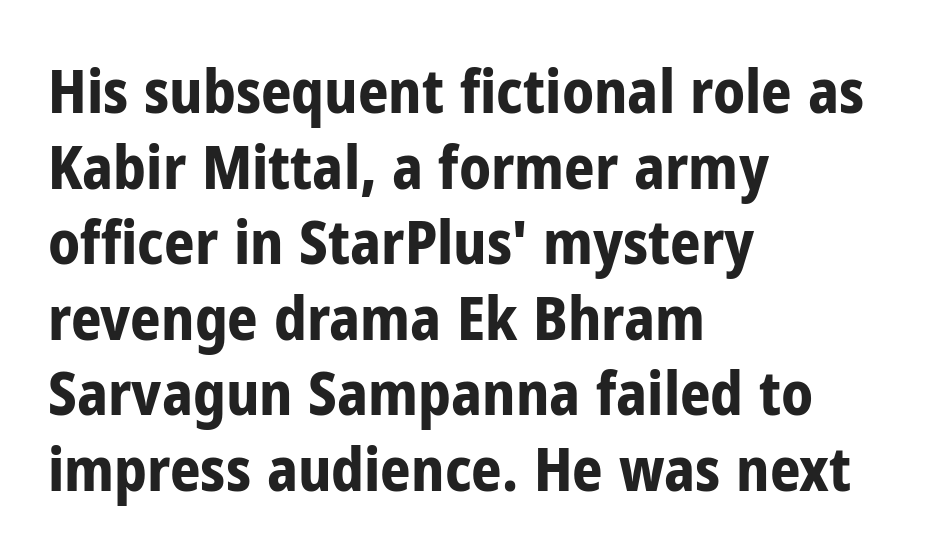
The glyphs in this specimen are sans serif. Proportional: the letters do not fall into vertical columns. These lines were composed using upright roman letters. Compared with typical paragraphs, the rows here are spaced about the same.
